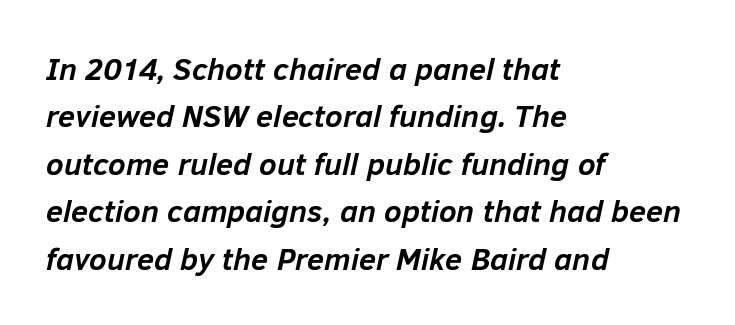
Q: Is the text bold? A: Yes.
Q: Is the text italic (slanted)? A: Yes, it leans right by about 12 degrees.
Q: Is the text underlined? A: No.
Q: How is the paragraph aligned? A: Left-aligned.
Q: Is the spacing between letters normal or unusually wide? A: Normal.
Q: Is the spacing between lines tight, normal or loose? A: Normal.
Q: Width (condensed, normal, or wide)? A: Normal.
Q: Stroke contrast? A: Low.
Q: x-height? A: Medium.
Q: Monospaced? A: No.
